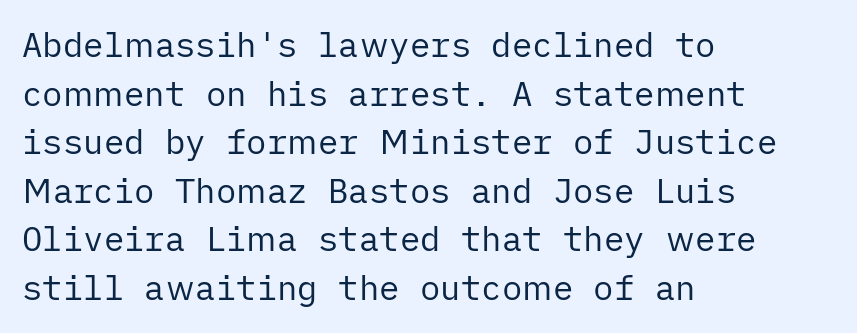
Underlining? Definitely not there. The type sits square on the baseline with zero lean. Is there much room between lines? A standard amount, neither cramped nor airy. Does the type have serifs? No, each stem ends abruptly. Heft: none added — not bold. The rag falls on the right side of this text block.
